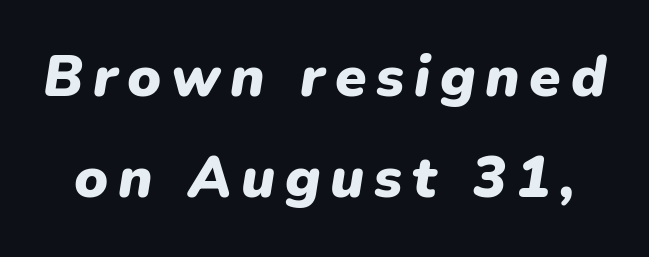
{"italic": "yes", "lean": "right", "slant_degrees": 9, "bold": "yes", "weight": "heavy", "width": "normal", "stroke_contrast": "low", "x_height": "medium", "monospaced": "no", "underline": "no", "line_spacing_ratio": 1.78, "glyph_px": 57}
